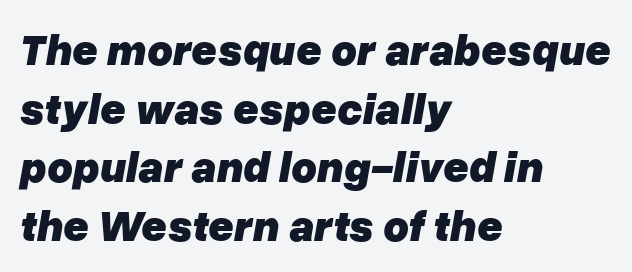
{"italic": "yes", "lean": "right", "slant_degrees": 10, "bold": "yes", "weight": "heavy", "width": "normal", "stroke_contrast": "low", "x_height": "medium", "monospaced": "no", "underline": "no", "align": "left", "line_spacing": "normal", "line_spacing_ratio": 1.33, "letter_spacing": "normal", "letter_spacing_em": 0.0, "glyph_px": 44}
